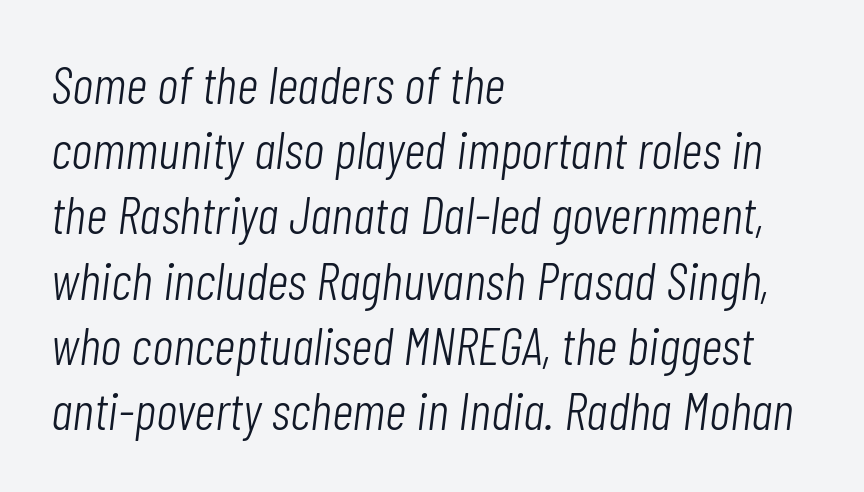
The image shows 53 px light, condensed type, italic (leaning right); set left-aligned, line spacing 1.23x, normal letter spacing, not underlined; low stroke contrast and a medium x-height.
